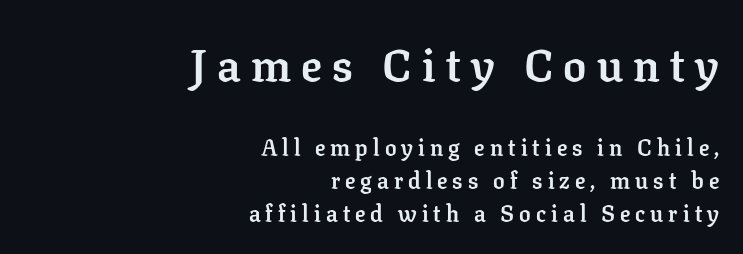
The image shows 46 px semibold serif type, upright; set right-aligned, normal line spacing (1.44x), unusually wide letter spacing (+0.22 em), not underlined; the first (top) block is 2.0x larger; low stroke contrast and a medium x-height.
